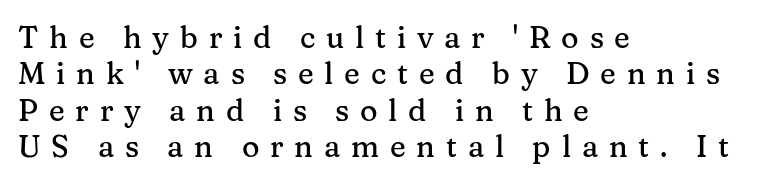
The horizontal fit of the characters is loose and conspicuously gappy. Here the designer chose a conventional face with non-uniform glyph widths. The typeface chosen for these lines features serifs. The text block is weighted toward the left margin, trailing off unevenly rightward. Descenders are the only things crossing below the line. Rendered with straight, roman letterforms.
